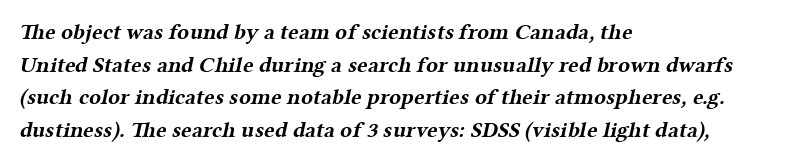
The image shows 22 px bold type; set left-aligned, normal line spacing (1.48x), normal letter spacing, not underlined.
